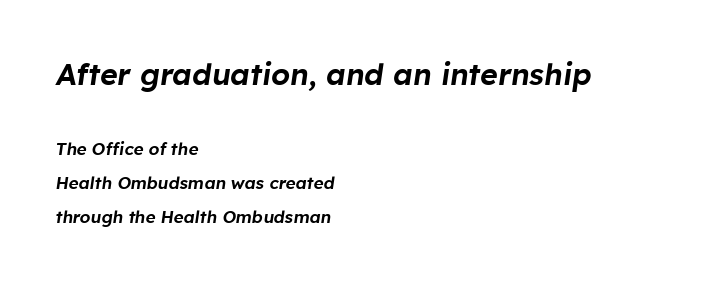
The image shows 30 px text type, italic (leaning right); set left-aligned, loose line spacing (1.98x), normal letter spacing, not underlined; the first (top) block is 1.76x larger; low stroke contrast and a medium x-height.
